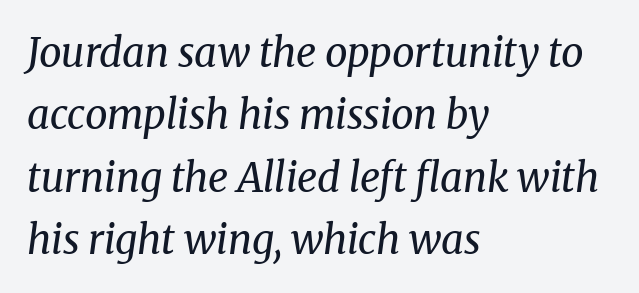
{"serif": "yes", "italic": "yes", "lean": "right", "slant_degrees": 8, "bold": "no", "weight": "regular", "width": "normal", "stroke_contrast": "medium", "x_height": "medium", "monospaced": "no", "underline": "no", "align": "left", "line_spacing": "normal", "line_spacing_ratio": 1.56, "letter_spacing": "normal", "letter_spacing_em": 0.0, "glyph_px": 40}
